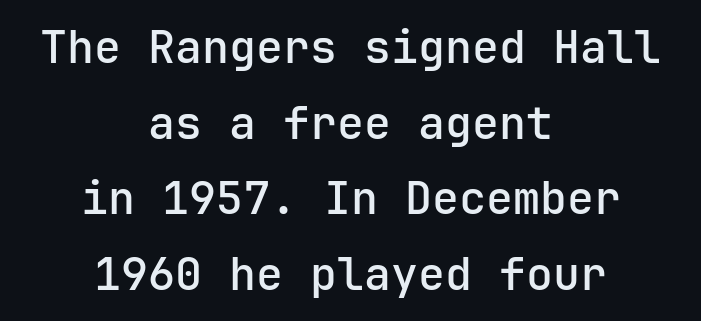
The image shows 45 px semibold sans-serif type, upright; set centered, normal line spacing (1.68x), normal letter spacing, not underlined; low stroke contrast and a medium x-height.
